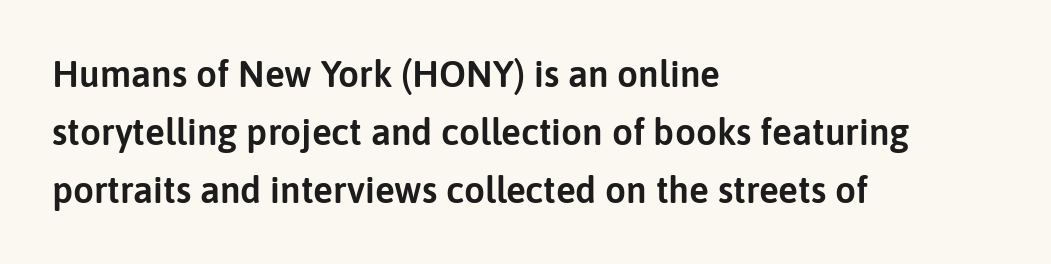
Students, observe: this is what conventionally led text looks like. Regarding serifs, this sample does without them. Each line starts at the same left margin while the right side varies. Just letters on the line, the space beneath them empty.
